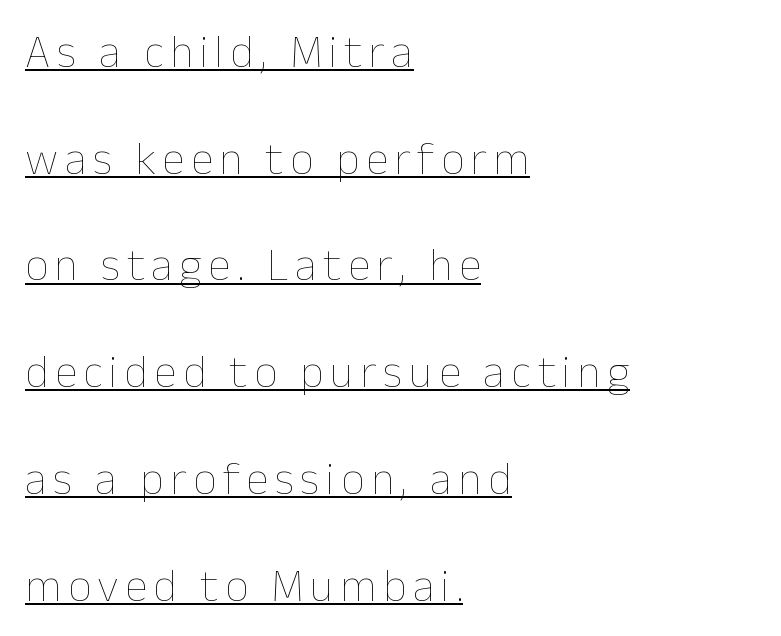
Q: Is the text bold? A: No.
Q: Is the text italic (slanted)? A: No, it is upright.
Q: Is the text underlined? A: Yes.
Q: How is the paragraph aligned? A: Left-aligned.
Q: Is the spacing between lines tight, normal or loose? A: Loose.
Q: Width (condensed, normal, or wide)? A: Normal.
Q: Stroke contrast? A: Low.
Q: x-height? A: Medium.
Q: Monospaced? A: No.
